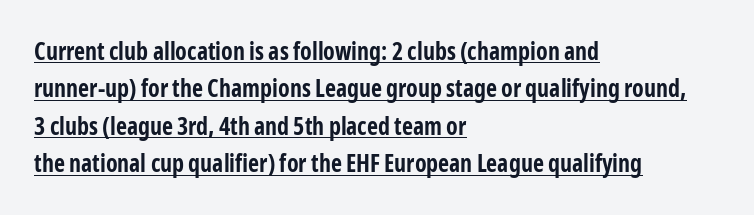
Look at the tracking — it's just the regular setting, nothing added. Every row of glyphs begins at an identical x-position on the left. Plenty of ink on the page — the face is bold. Summary of vertical rhythm: regular, with standard interline spacing.
